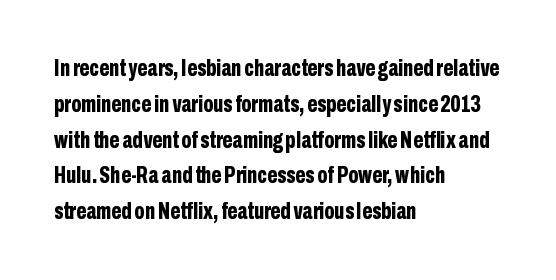
Italic: no, the glyphs are upright roman. Reading down the column, the eye jumps a familiar distance to each next line. Each row of text sits above clean, open space. Chunky letters — that's bold for sure.
